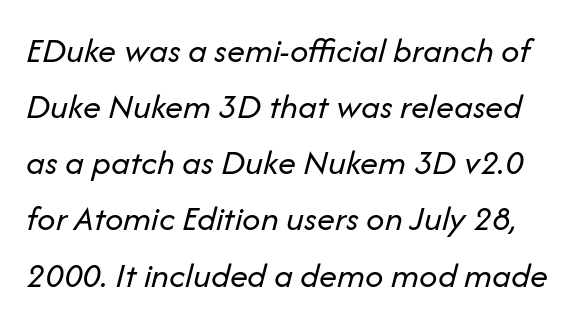
The image shows 36 px regular-weight type, italic (leaning right); set normal line spacing (1.56x), normal letter spacing, not underlined; low stroke contrast and a medium x-height.
